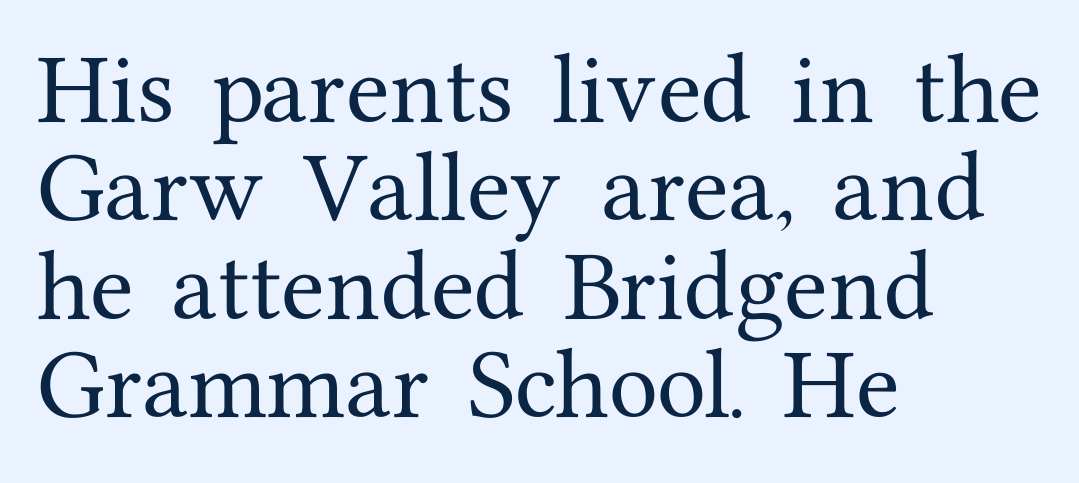
The image shows 80 px serif type, upright; set left-aligned, line spacing 1.23x, normal letter spacing, not underlined; medium stroke contrast and a medium x-height.
